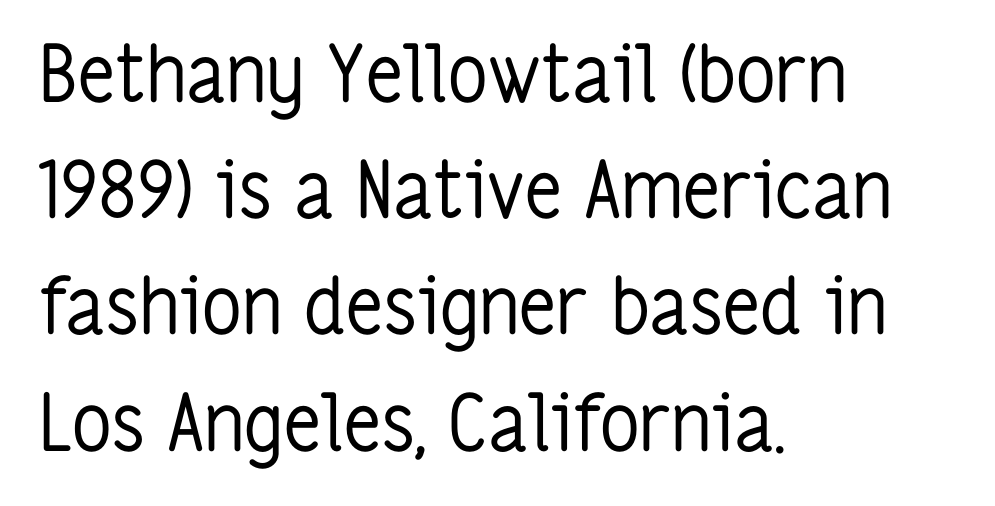
The leading is moderate, giving the passage an even texture. Heft: none added — not bold. The letters advance in unequal steps, a hallmark of proportional type. Upright lettering throughout. The area under the type is left untouched.
